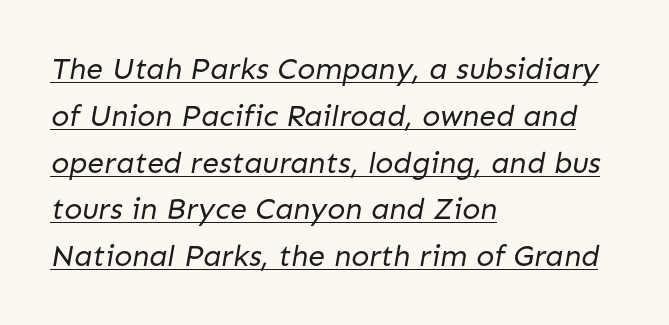
The image shows 30 px regular-weight sans-serif type; set left-aligned, normal line spacing (1.56x), normal letter spacing, underlined; low stroke contrast and a medium x-height.
